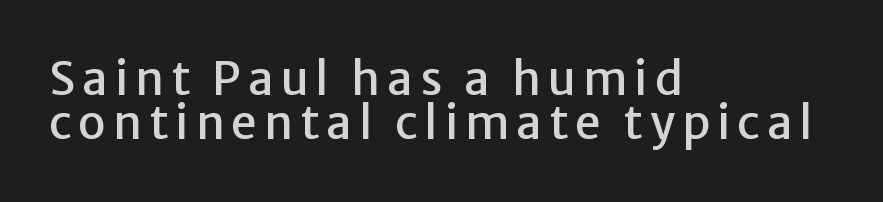
Q: Is the text italic (slanted)? A: No, it is upright.
Q: Is the typeface a serif or a sans-serif typeface? A: Sans-serif.
Q: Is the text underlined? A: No.
Q: How is the paragraph aligned? A: Left-aligned.
Q: Is the spacing between lines tight, normal or loose? A: Tight.
Q: Width (condensed, normal, or wide)? A: Normal.
Q: Stroke contrast? A: Low.
Q: x-height? A: Medium.
Q: Monospaced? A: No.
